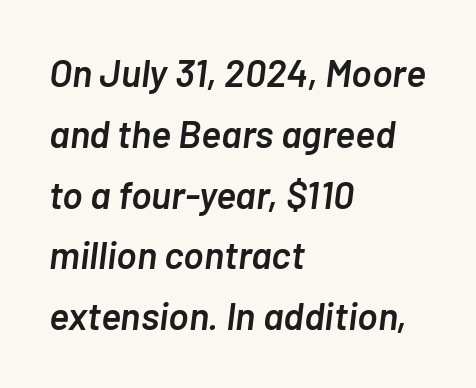
Q: Is the text bold? A: Semi-bold.
Q: Is the text italic (slanted)? A: Yes, it leans right by about 7 degrees.
Q: Is the text underlined? A: No.
Q: How is the paragraph aligned? A: Left-aligned.
Q: Is the spacing between letters normal or unusually wide? A: Normal.
Q: Is the spacing between lines tight, normal or loose? A: Normal.
Q: Width (condensed, normal, or wide)? A: Normal.
Q: Stroke contrast? A: Low.
Q: x-height? A: Medium.
Q: Monospaced? A: No.
